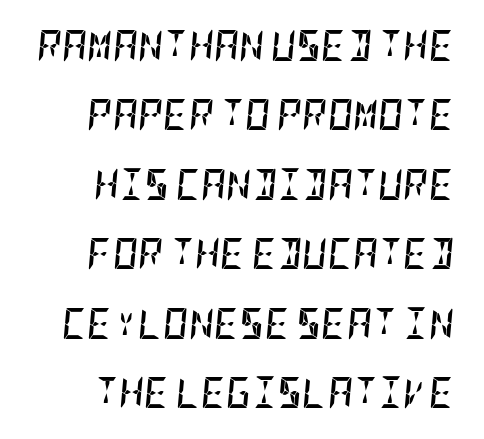
{"italic": "yes", "lean": "right", "slant_degrees": 5, "bold": "yes", "weight": "semibold", "width": "condensed", "stroke_contrast": "low", "x_height": "large", "underline": "no", "line_spacing": "loose", "line_spacing_ratio": 2.24, "letter_spacing": "normal", "letter_spacing_em": 0.0, "glyph_px": 31}
